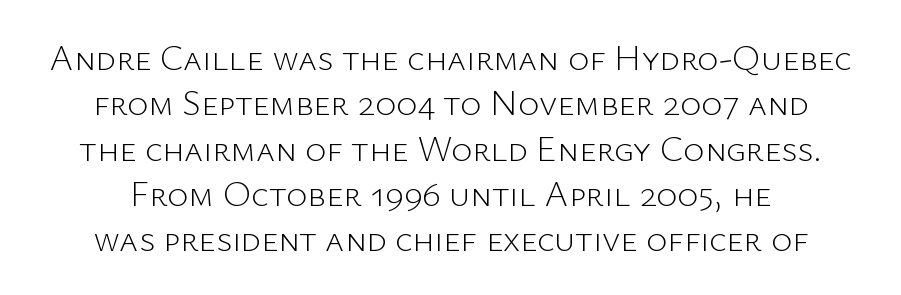
Q: Is the text bold? A: No.
Q: Is the text italic (slanted)? A: No, it is upright.
Q: Is the typeface a serif or a sans-serif typeface? A: Sans-serif.
Q: Is the text underlined? A: No.
Q: Is the spacing between letters normal or unusually wide? A: Normal.
Q: Is the spacing between lines tight, normal or loose? A: Normal.
Q: Width (condensed, normal, or wide)? A: Normal.
Q: Stroke contrast? A: Low.
Q: x-height? A: Medium.
Q: Monospaced? A: No.
